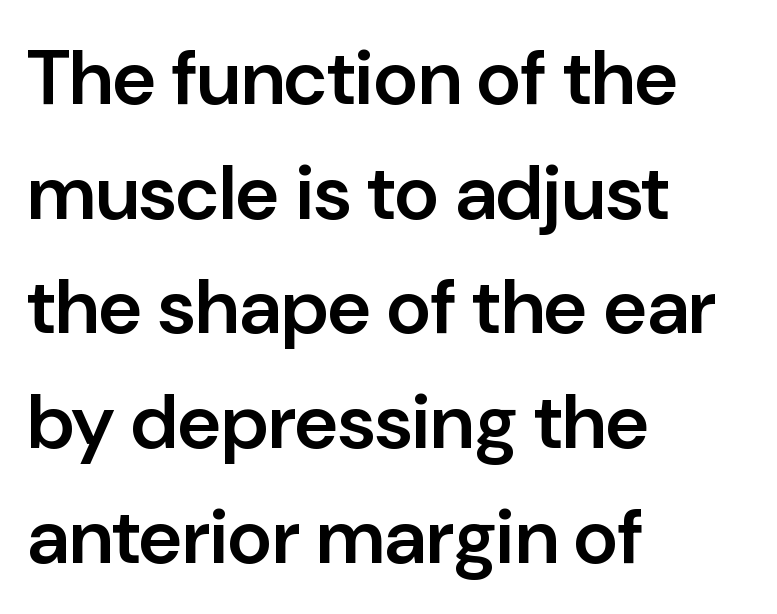
The image shows 77 px semibold sans-serif type, upright; set left-aligned, normal line spacing (1.49x), normal letter spacing, not underlined; low stroke contrast and a medium x-height.
